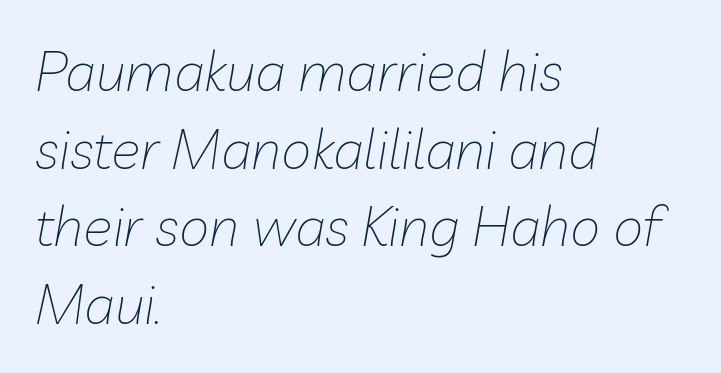
Q: Is the text bold? A: No.
Q: Is the text italic (slanted)? A: Yes, it leans right by about 10 degrees.
Q: Is the text underlined? A: No.
Q: How is the paragraph aligned? A: Left-aligned.
Q: Is the spacing between letters normal or unusually wide? A: Normal.
Q: Is the spacing between lines tight, normal or loose? A: Normal.
Q: Width (condensed, normal, or wide)? A: Normal.
Q: Stroke contrast? A: Low.
Q: x-height? A: Medium.
Q: Monospaced? A: No.
